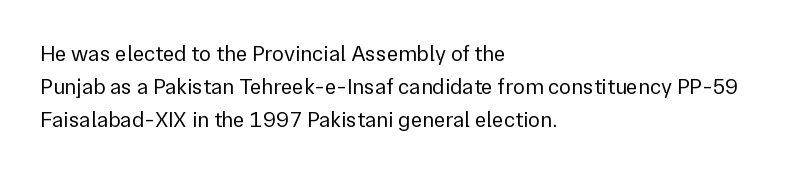
In terms of leading, this rendering sits right in the middle. Quick note: not italic, upright. Stems here are at most as thick as an everyday book face. Letter spacing: default.
